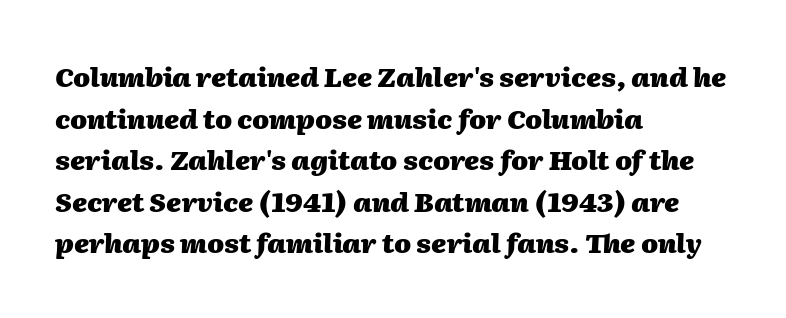
The image shows 27 px bold type, italic (leaning right); set left-aligned, normal line spacing (1.54x), normal letter spacing, not underlined.
